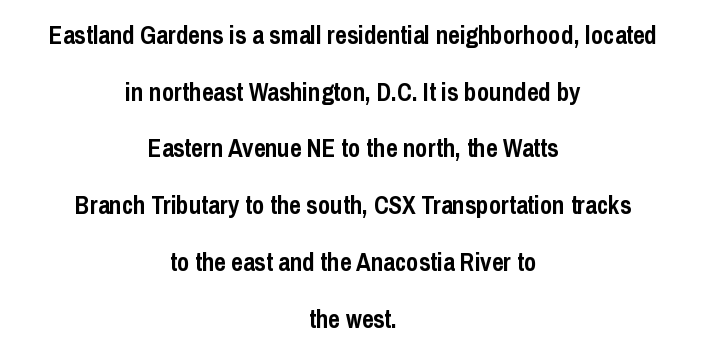
The image shows 25 px bold type, upright; set centered, loose line spacing (2.27x), normal letter spacing, not underlined.
